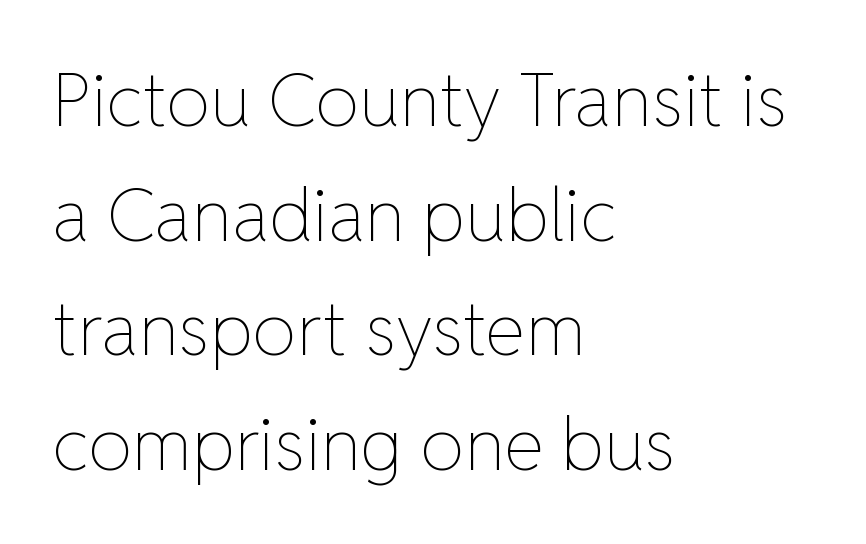
The image shows 73 px thin type, upright; set left-aligned, normal line spacing (1.57x), normal letter spacing, not underlined; low stroke contrast and a medium x-height.
